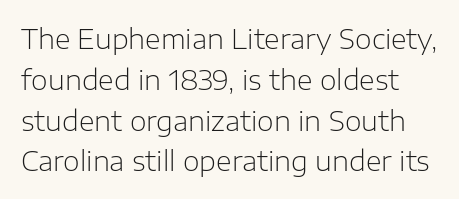
The image shows 27 px text type, upright; set normal line spacing (1.51x), normal letter spacing, not underlined.
